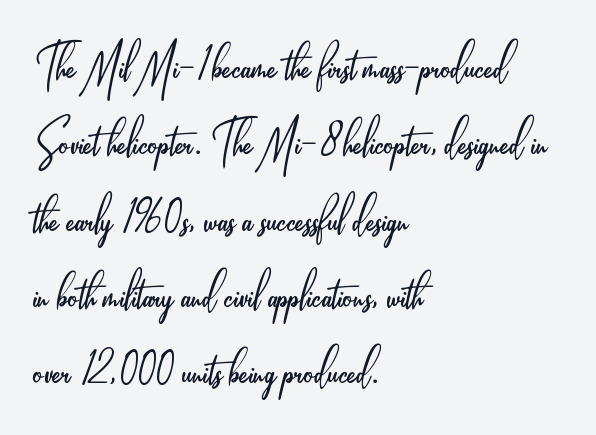
{"serif": "no", "bold": "no", "weight": "light", "width": "condensed", "stroke_contrast": "low", "x_height": "small", "monospaced": "no", "underline": "no", "align": "left", "line_spacing_ratio": 1.23, "letter_spacing": "normal", "letter_spacing_em": 0.0, "glyph_px": 62}
